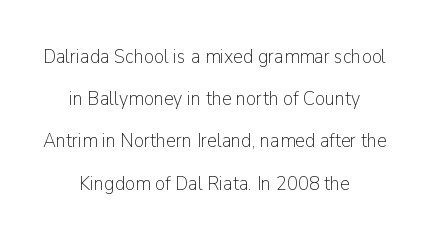
The horizontal fit of the characters is conventional and even. Posture: straight, roman, zero tilt. The lines are quadded center. Descenders are the only things crossing below the line. The strokes carry an ordinary text weight at most. Does the leading feel generous? Absolutely, it's lavish.
